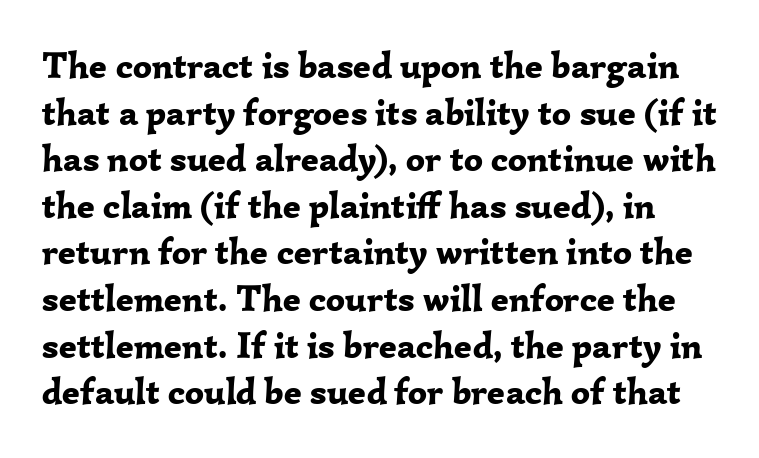
The image shows 37 px bold serif type, upright; set normal line spacing (1.26x), normal letter spacing, not underlined; low stroke contrast and a medium x-height.
